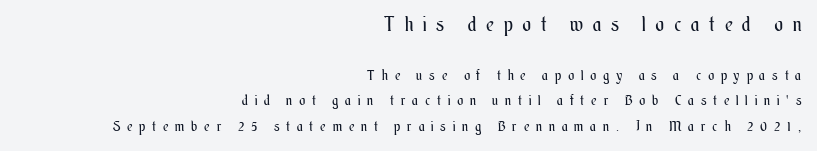
Q: Is the text bold? A: No.
Q: Is the text italic (slanted)? A: No, it is upright.
Q: Is the text underlined? A: No.
Q: How is the paragraph aligned? A: Right-aligned.
Q: Is the spacing between letters normal or unusually wide? A: Unusually wide.
Q: Which block of text is set in a larger size, the first (top) or the second (bottom)? A: The first (top) one.
